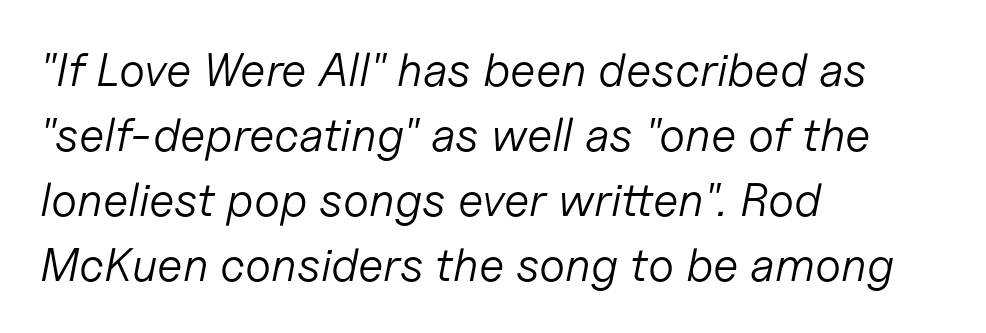
There's an unmistakable incline to the writing here. The weight would be labelled regular, book, light, or lighter still. In terms of letterspacing, this is plain default setting. Note the varied advance widths — an 'i' is clearly narrower than an 'm'. Casual observation: everything's shoved over to the left. Words float on clear page, feet unadorned.
